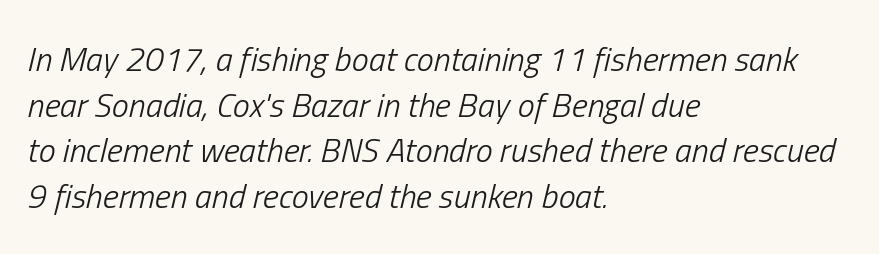
A classic flush-left, rag-right setting is used for this passage. Would a proofreader flag this as italicized? Yes. This reads as an unemphasized weight, regular at the heaviest. The vertical gap from one line to the next is medium.
